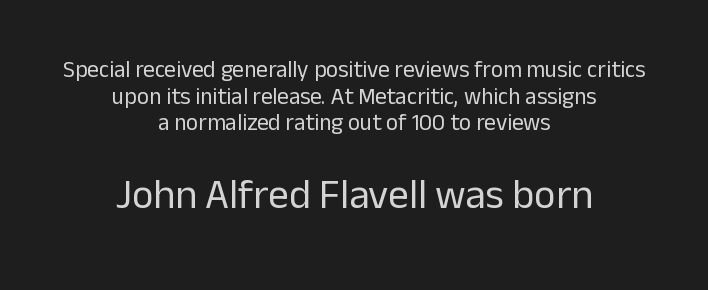
{"serif": "no", "italic": "no", "bold": "no", "weight": "regular", "width": "normal", "stroke_contrast": "low", "x_height": "medium", "monospaced": "no", "underline": "no", "align": "center", "line_spacing_ratio": 1.16, "letter_spacing": "normal", "letter_spacing_em": 0.0, "larger_block": "second", "size_ratio": 1.78, "glyph_px": 41}
